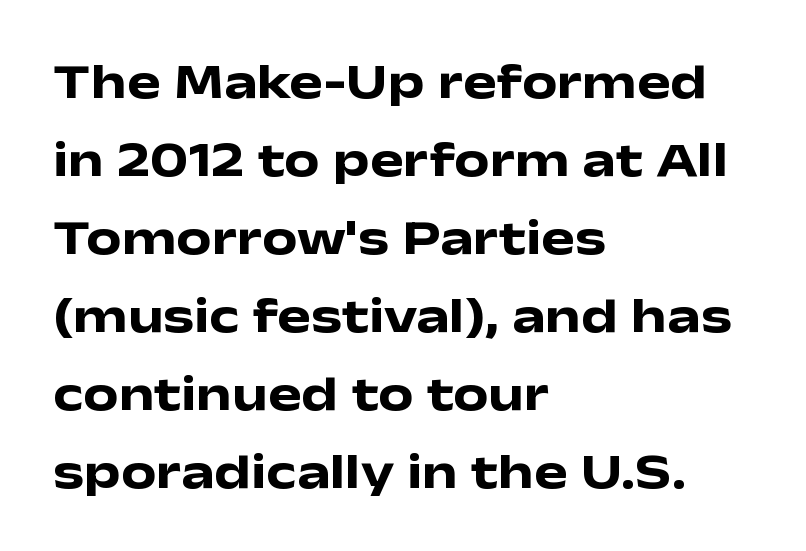
Observe the absence of serifs on each vertical stroke in this sample. Leading matches the norm, producing a regular column. Unmarked baselines from the first word to the last. The lines in this sample share a left origin and differ only in where they stop. Italic: no, the glyphs are upright roman. These words are printed bold, with thick strokes throughout.
